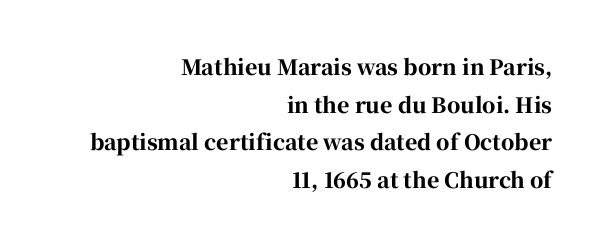
The text block is weighted toward the right margin, trailing off unevenly leftward. Short note: letters normally spaced. You'd pick this weight for a headline — it's a proper bold. Ascenders rise straight up at ninety degrees. The baseline area is clear.
